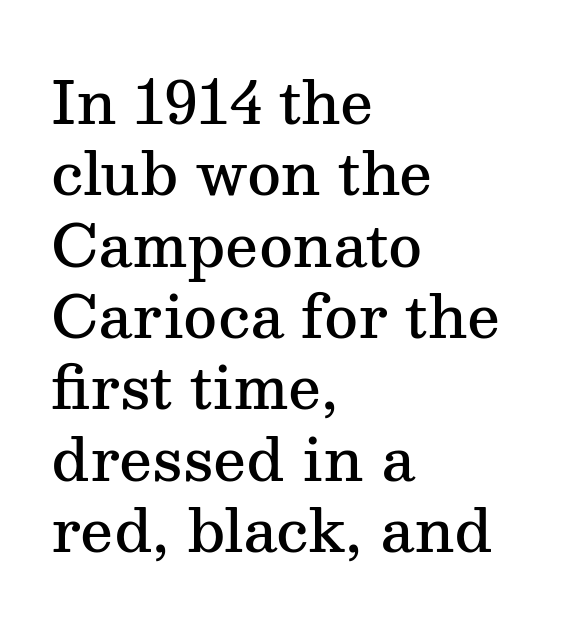
Q: Is the text bold? A: Semi-bold.
Q: Is the text italic (slanted)? A: No, it is upright.
Q: Is the typeface a serif or a sans-serif typeface? A: Serif.
Q: Is the text underlined? A: No.
Q: How is the paragraph aligned? A: Left-aligned.
Q: Is the spacing between letters normal or unusually wide? A: Normal.
Q: Width (condensed, normal, or wide)? A: Normal.
Q: Stroke contrast? A: Medium.
Q: x-height? A: Medium.
Q: Monospaced? A: No.
